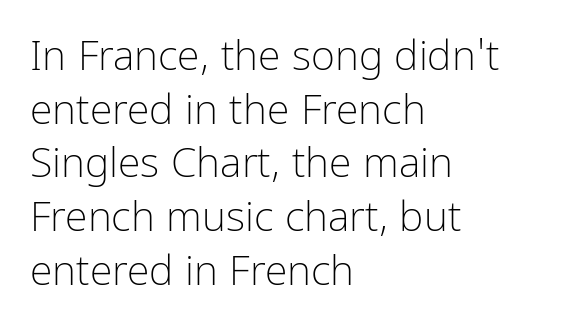
Leading: standard. Lines of text with bare space underneath. Compared with typical body copy, the letter spacing here is the same. Posture: straight, roman, zero tilt.
